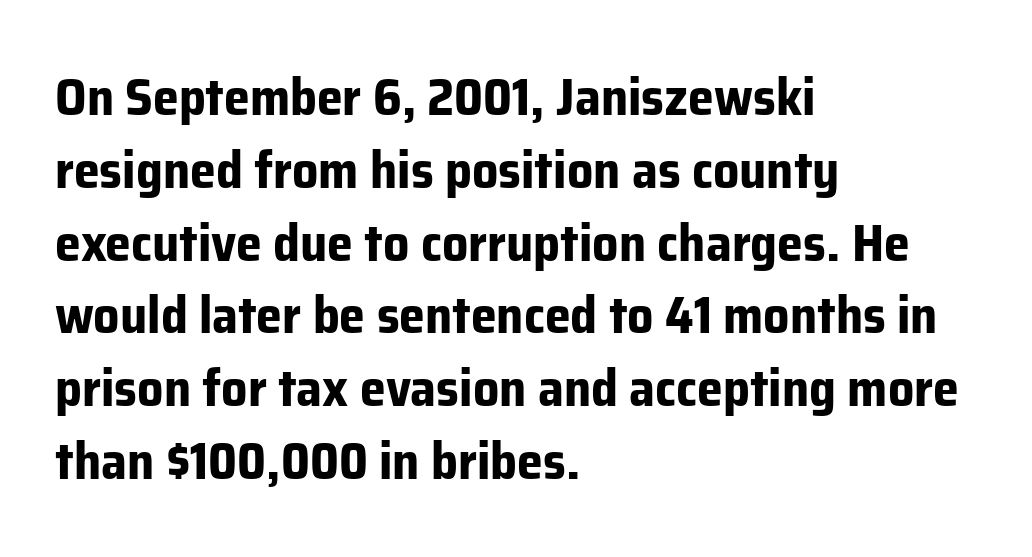
The image shows 52 px bold sans-serif type, upright; set left-aligned, normal line spacing (1.4x), normal letter spacing, not underlined; low stroke contrast and a medium x-height.
